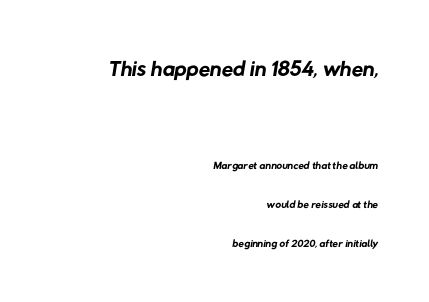
The image shows 33 px regular-weight sans-serif type; set right-aligned, loose line spacing (2.42x), normal letter spacing, not underlined; the first (top) block is 2.06x larger; low stroke contrast and a medium x-height.
